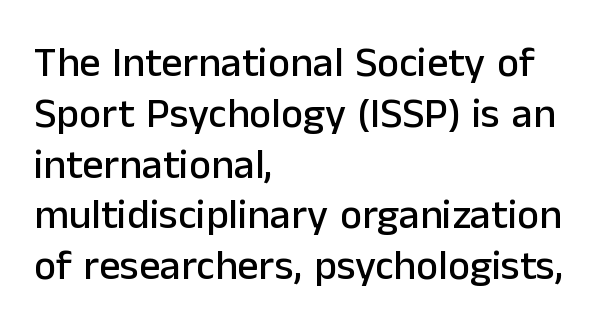
Q: Is the text italic (slanted)? A: No, it is upright.
Q: Is the typeface a serif or a sans-serif typeface? A: Sans-serif.
Q: Is the text underlined? A: No.
Q: How is the paragraph aligned? A: Left-aligned.
Q: Is the spacing between letters normal or unusually wide? A: Normal.
Q: Width (condensed, normal, or wide)? A: Normal.
Q: Stroke contrast? A: Low.
Q: x-height? A: Medium.
Q: Monospaced? A: No.
